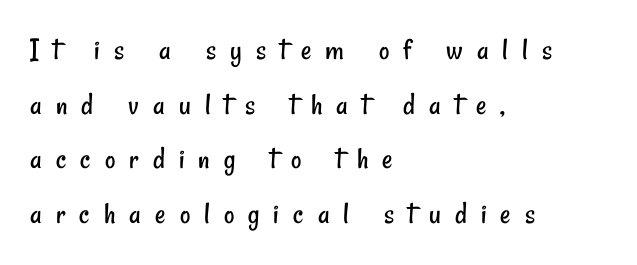
{"serif": "no", "bold": "no", "weight": "regular", "width": "condensed", "stroke_contrast": "low", "x_height": "small", "monospaced": "no", "underline": "no", "align": "left", "line_spacing_ratio": 1.71, "letter_spacing": "wide", "letter_spacing_em": 0.44, "glyph_px": 32}
